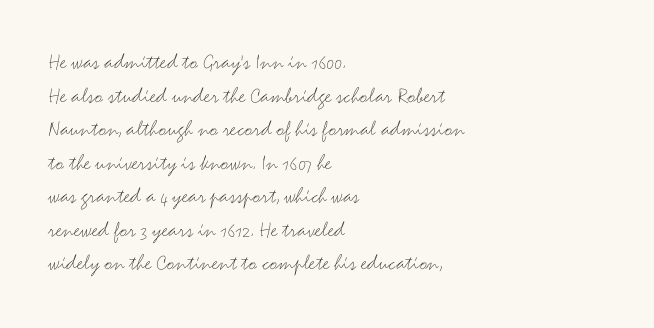
What stands out about the letter spacing? Nothing — it is the standard amount. Type without underlining. Is there much room between lines? A standard amount, neither cramped nor airy.
